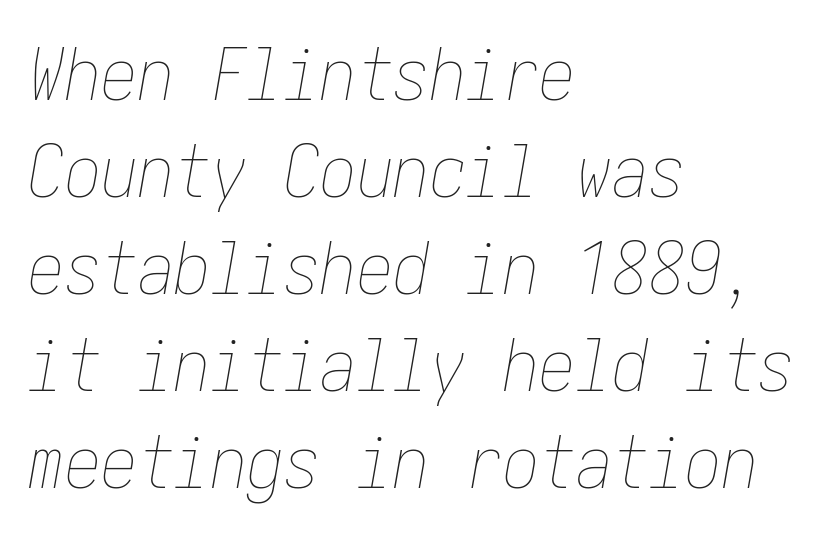
The image shows 73 px thin, condensed type, italic (leaning right); set left-aligned, normal line spacing (1.33x), normal letter spacing, not underlined; low stroke contrast and a medium x-height.
